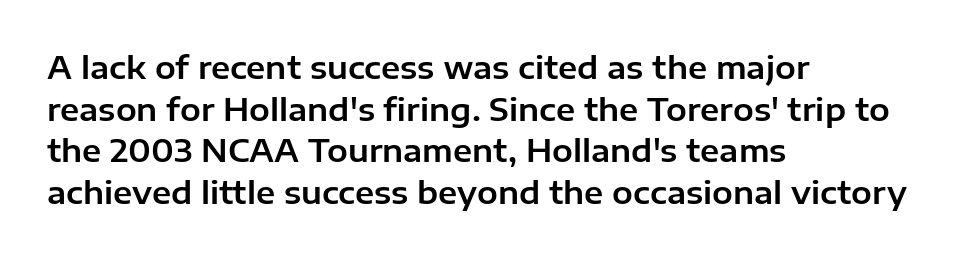
The image shows 31 px sans-serif type, upright; set left-aligned, normal line spacing (1.34x), normal letter spacing, not underlined; low stroke contrast and a medium x-height.
